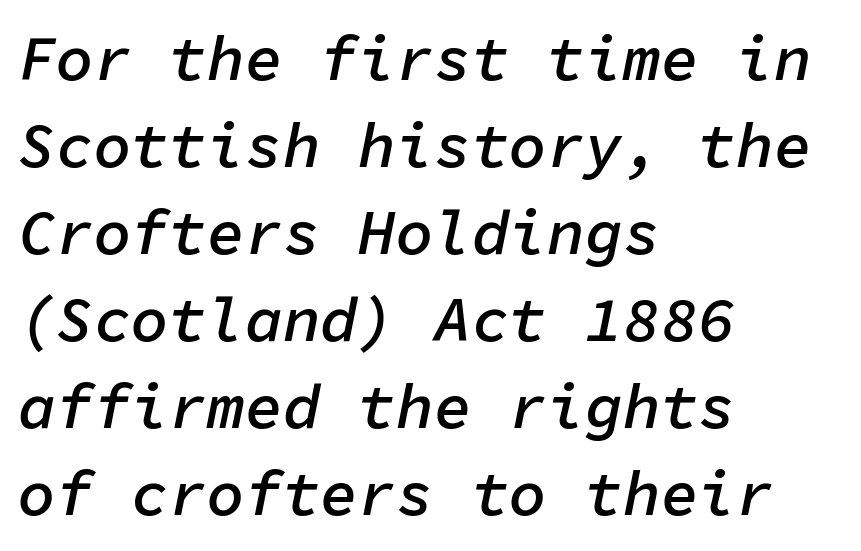
A typesetter would call this zero additional tracking. Every character here occupies the same horizontal width, giving the sample a typewriter-like rhythm. The foot of each line stays bare and open. Rendered with sloped, italic letterforms.
